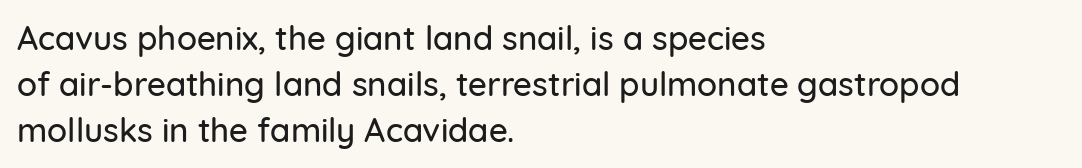
{"serif": "no", "italic": "no", "width": "normal", "stroke_contrast": "low", "x_height": "medium", "monospaced": "no", "underline": "no", "align": "left", "line_spacing": "normal", "line_spacing_ratio": 1.39, "letter_spacing": "normal", "letter_spacing_em": 0.0, "glyph_px": 33}
